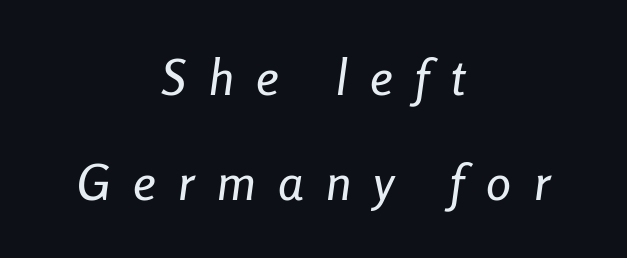
Q: Is the text italic (slanted)? A: Yes, it leans right by about 8 degrees.
Q: Is the text underlined? A: No.
Q: How is the paragraph aligned? A: Centered.
Q: Is the spacing between letters normal or unusually wide? A: Unusually wide.
Q: Is the spacing between lines tight, normal or loose? A: Loose.
Q: Width (condensed, normal, or wide)? A: Condensed.
Q: Stroke contrast? A: Low.
Q: x-height? A: Medium.
Q: Monospaced? A: No.
